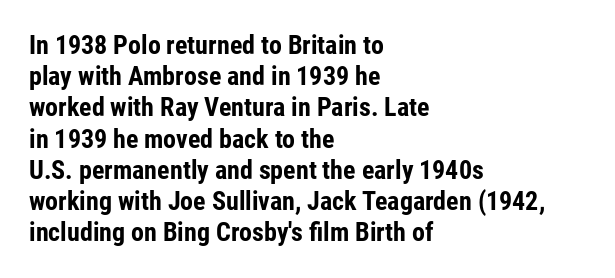
The image shows 26 px bold type, upright; set left-aligned, line spacing 1.2x, normal letter spacing, not underlined.
